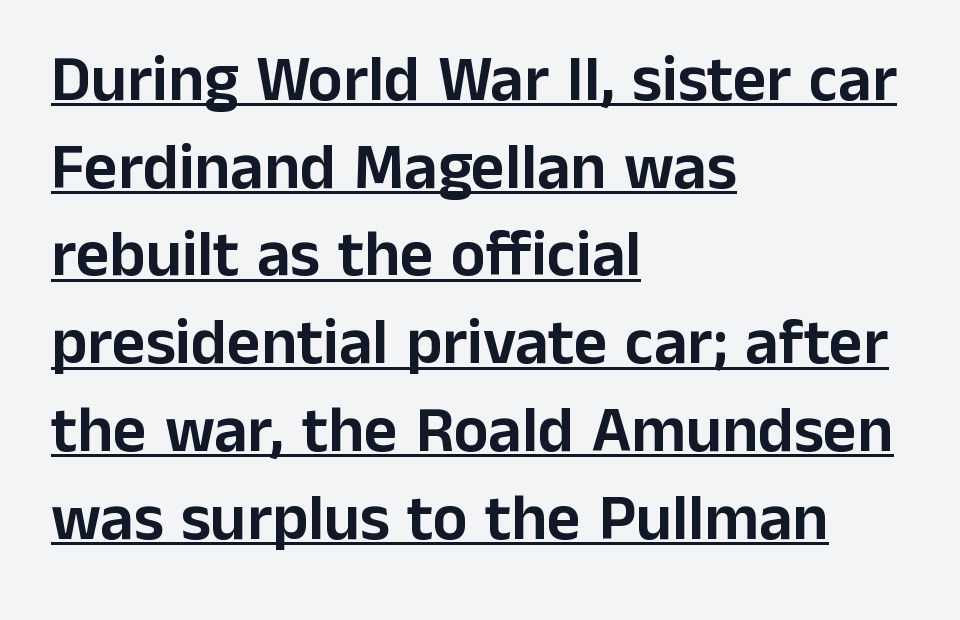
The image shows 65 px sans-serif type, upright; set left-aligned, normal line spacing (1.35x), normal letter spacing, underlined; low stroke contrast and a medium x-height.
